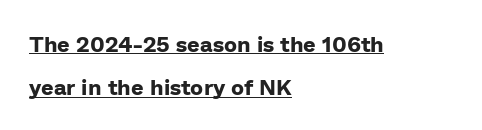
The image shows 22 px bold type, upright; set left-aligned, loose line spacing (1.97x), normal letter spacing, underlined.
